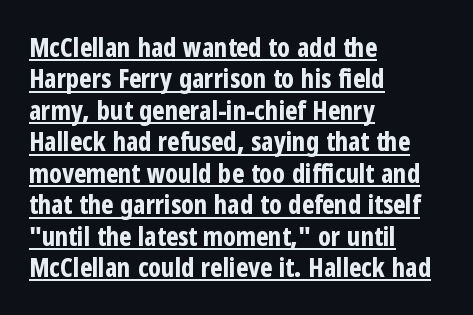
{"italic": "no", "bold": "yes", "underline": "yes", "align": "left", "line_spacing_ratio": 1.21, "letter_spacing": "normal", "letter_spacing_em": 0.0, "glyph_px": 26}
